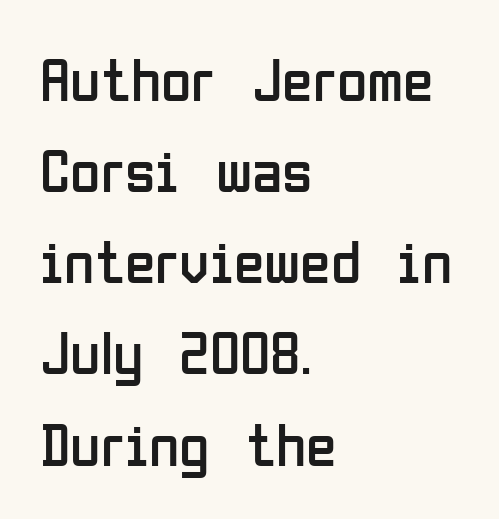
The image shows 62 px regular-weight, condensed sans-serif type, upright; set left-aligned, normal line spacing (1.47x), normal letter spacing, not underlined; low stroke contrast and a medium x-height.
